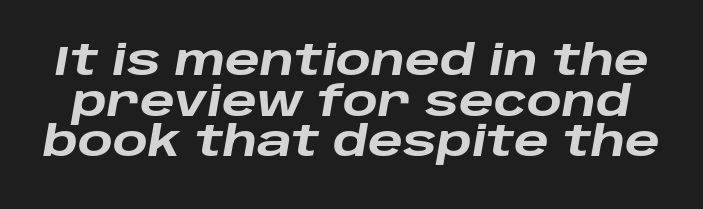
Set as a true bold cut, around the 700 mark. Each letter keeps its own natural width here, so spacing adapts to shape. Anything drawn beneath the words? Only blank space. Notice how the stems are inclined rather than vertical — that's the hallmark of italics. The space between consecutive lines is stingy. Tracking here is standard; glyphs follow each other at the usual distance.
